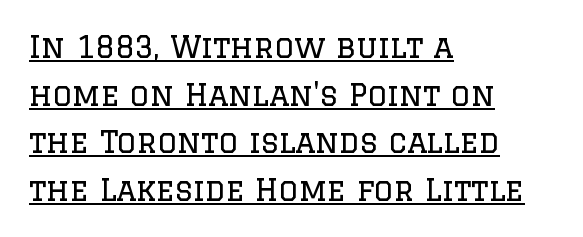
Q: Is the text bold? A: No.
Q: Is the text italic (slanted)? A: No, it is upright.
Q: Is the typeface a serif or a sans-serif typeface? A: Serif.
Q: Is the text underlined? A: Yes.
Q: How is the paragraph aligned? A: Left-aligned.
Q: Is the spacing between letters normal or unusually wide? A: Normal.
Q: Is the spacing between lines tight, normal or loose? A: Normal.
Q: Width (condensed, normal, or wide)? A: Normal.
Q: Stroke contrast? A: Low.
Q: x-height? A: Large.
Q: Monospaced? A: No.
